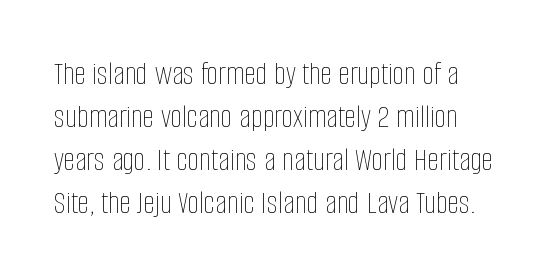
Proportional: the letters do not fall into vertical columns. Descenders hang freely into open space. Characters follow at the spacing the type designer built in. Each line starts at the same left margin while the right side varies. Is there any slant? The stems are plumb. No extra ink here — the face is not bold.
